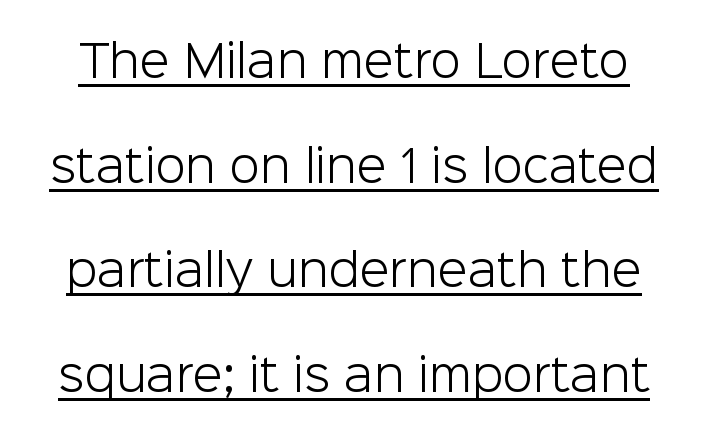
Serifs: no, the terminals of the letterforms are clean. The passage shown stacks its lines with a broad gap. A typesetter would call this proportional, since set widths differ per character. The characters are drawn with everyday or finer stroke widths. Compared with undecorated copy, this sample adds a rule below the words. A typesetter would call this zero additional tracking.
